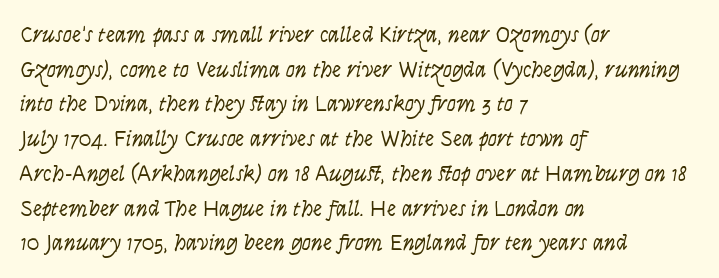
One-word summary of the alignment: left. Caption: standard tracking, unaltered. Students, observe: this is what conventionally led text looks like. Underlining? Definitely not there. Designer's note — italics engaged. Stems here are at most as thick as an everyday book face.
